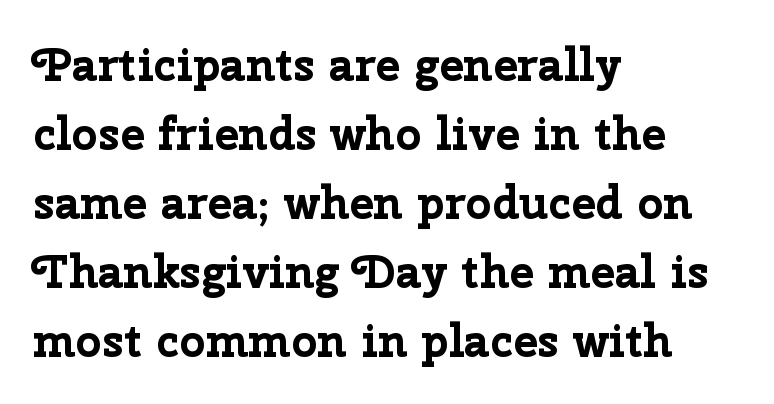
The type family on display is of the sans-serif kind. The face used here is proportionally spaced, like ordinary book or web type. The lettering stays uniformly vertical, giving the passage a roman look. The foot of each line stays bare and open. The rendering uses a moderate line-height, typical for paragraphs.
